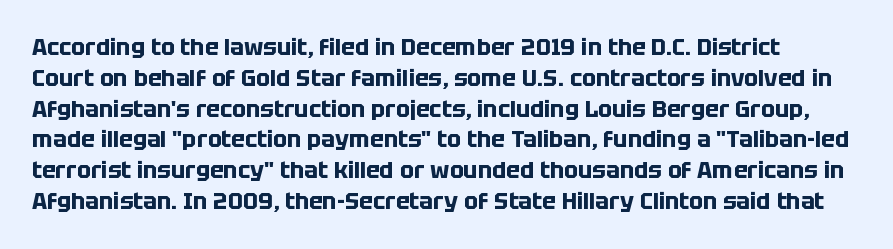
Q: Is the text bold? A: Yes.
Q: Is the text italic (slanted)? A: No, it is upright.
Q: Is the text underlined? A: No.
Q: Is the spacing between letters normal or unusually wide? A: Normal.
Q: Is the spacing between lines tight, normal or loose? A: Normal.
